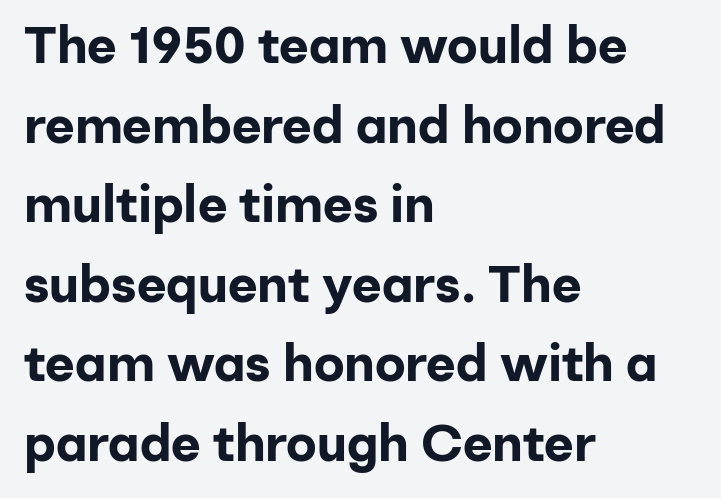
Looks like regular typesetting: each glyph gets only the width it needs. The text was rendered using a sans face with plain stroke endings. These lines sit exactly where default settings would place them. The space directly below the letters is spotless. Line beginnings align vertically; line endings do not. These words are printed bold, with thick strokes throughout.
